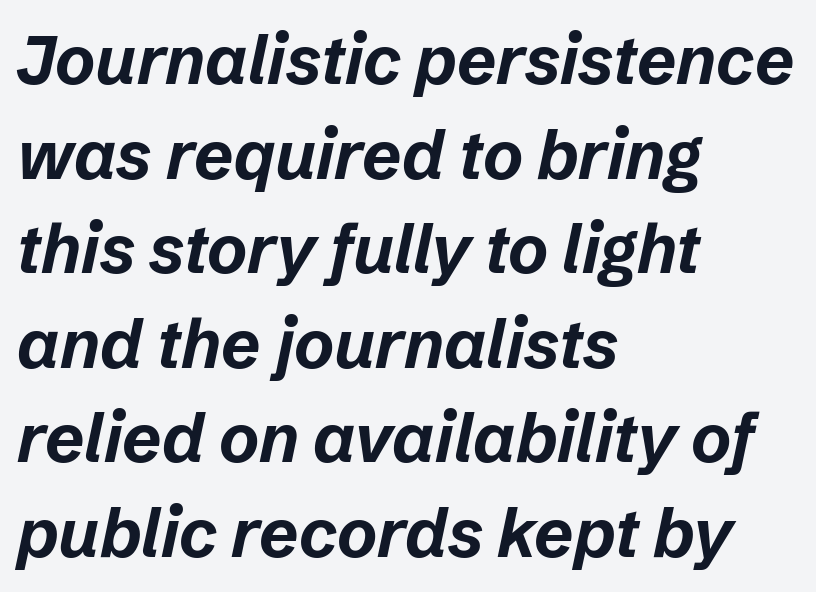
{"italic": "yes", "lean": "right", "slant_degrees": 12, "bold": "yes", "weight": "bold", "width": "normal", "stroke_contrast": "low", "x_height": "medium", "monospaced": "no", "underline": "no", "align": "left", "line_spacing": "normal", "line_spacing_ratio": 1.39, "letter_spacing": "normal", "letter_spacing_em": 0.0, "glyph_px": 68}
